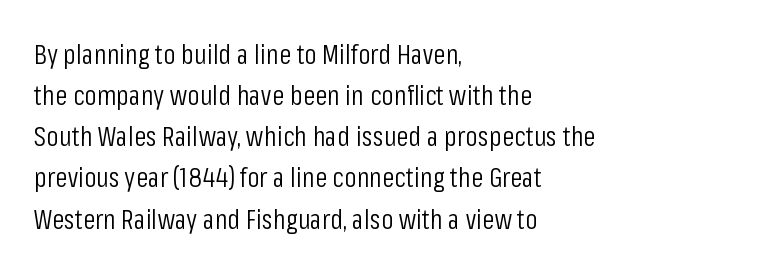
The image shows 28 px light, condensed sans-serif type, upright; set left-aligned, normal line spacing (1.47x), normal letter spacing, not underlined; low stroke contrast and a medium x-height.
